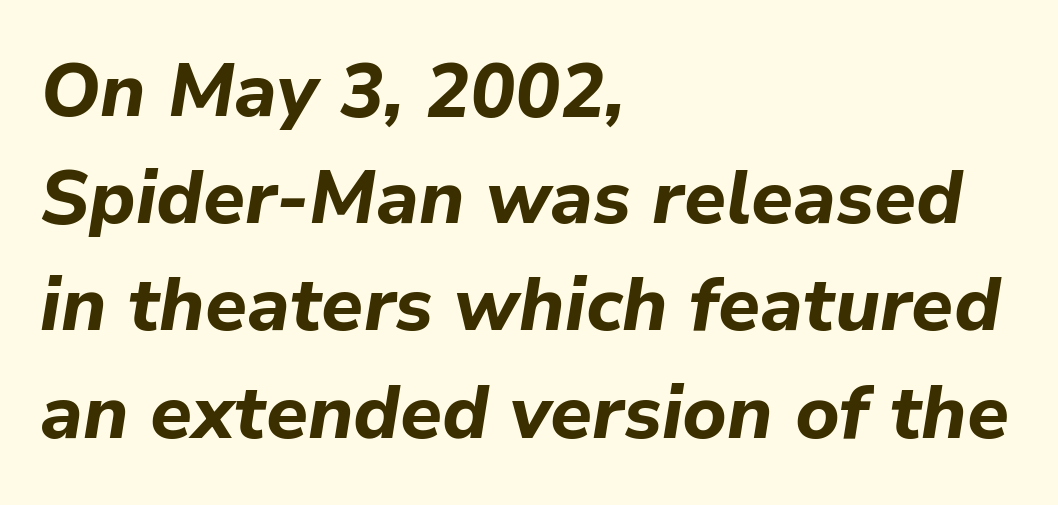
{"italic": "yes", "lean": "right", "slant_degrees": 9, "bold": "yes", "weight": "bold", "width": "normal", "stroke_contrast": "low", "x_height": "medium", "monospaced": "no", "underline": "no", "align": "left", "line_spacing": "normal", "line_spacing_ratio": 1.43, "letter_spacing": "normal", "letter_spacing_em": 0.0, "glyph_px": 75}
